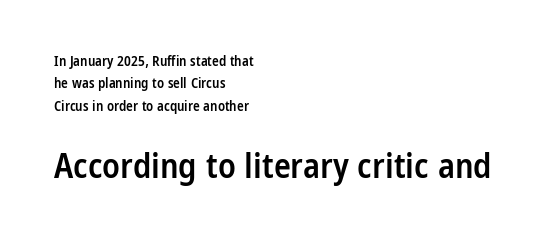
{"serif": "no", "italic": "no", "bold": "semi", "weight": "semibold", "width": "condensed", "stroke_contrast": "low", "x_height": "medium", "monospaced": "no", "underline": "no", "align": "left", "line_spacing": "normal", "line_spacing_ratio": 1.6, "letter_spacing": "normal", "letter_spacing_em": 0.0, "larger_block": "second", "size_ratio": 2.5, "glyph_px": 35}
